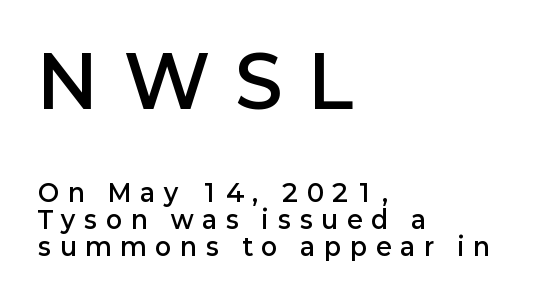
Q: Is the text bold? A: Semi-bold.
Q: Is the text italic (slanted)? A: No, it is upright.
Q: Is the typeface a serif or a sans-serif typeface? A: Sans-serif.
Q: Is the text underlined? A: No.
Q: How is the paragraph aligned? A: Left-aligned.
Q: Is the spacing between letters normal or unusually wide? A: Unusually wide.
Q: Is the spacing between lines tight, normal or loose? A: Tight.
Q: Which block of text is set in a larger size, the first (top) or the second (bottom)? A: The first (top) one.
Q: Width (condensed, normal, or wide)? A: Normal.
Q: Stroke contrast? A: Low.
Q: x-height? A: Medium.
Q: Monospaced? A: No.
